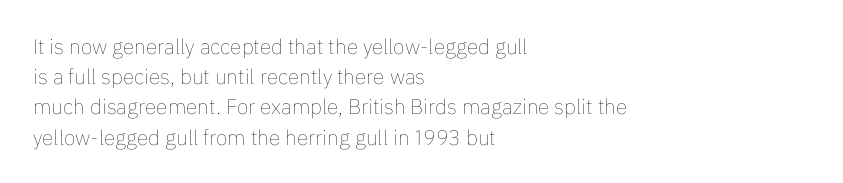
{"italic": "no", "bold": "no", "underline": "no", "align": "left", "line_spacing": "normal", "line_spacing_ratio": 1.44, "letter_spacing": "normal", "letter_spacing_em": 0.0, "glyph_px": 21}
